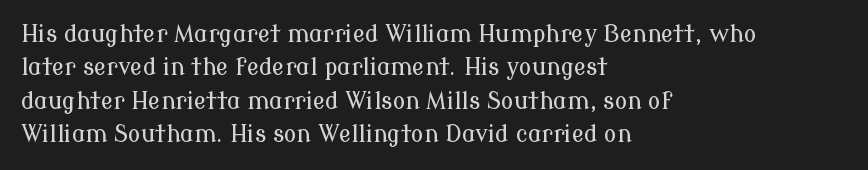
The image shows 23 px text type, upright; set left-aligned, normal line spacing (1.45x), normal letter spacing, not underlined.
